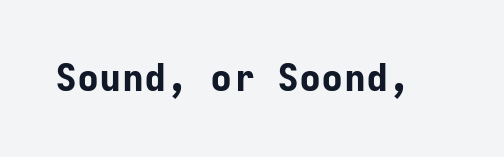
{"serif": "no", "italic": "no", "bold": "yes", "weight": "bold", "width": "normal", "stroke_contrast": "low", "x_height": "medium", "monospaced": "yes", "underline": "no", "letter_spacing": "normal", "letter_spacing_em": 0.0, "glyph_px": 37}
